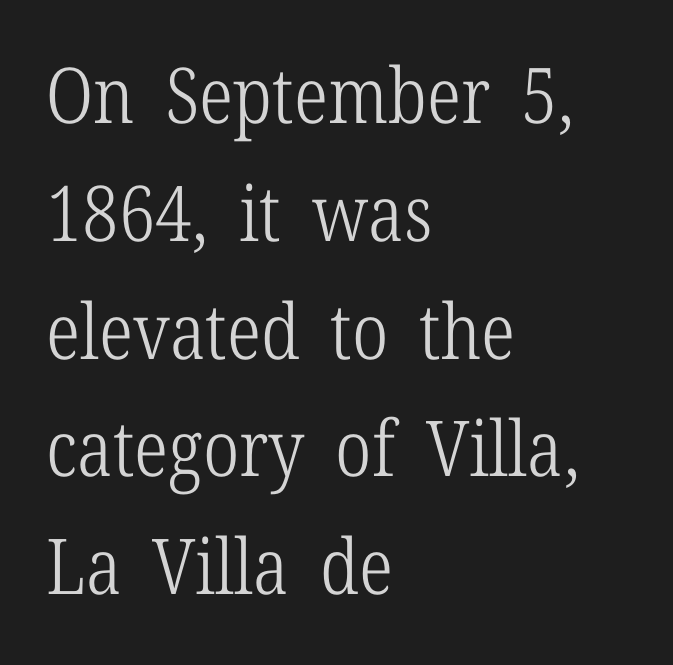
Q: Is the text bold? A: No.
Q: Is the text italic (slanted)? A: No, it is upright.
Q: Is the typeface a serif or a sans-serif typeface? A: Serif.
Q: Is the text underlined? A: No.
Q: How is the paragraph aligned? A: Left-aligned.
Q: Is the spacing between letters normal or unusually wide? A: Normal.
Q: Is the spacing between lines tight, normal or loose? A: Normal.
Q: Width (condensed, normal, or wide)? A: Condensed.
Q: Stroke contrast? A: Low.
Q: x-height? A: Medium.
Q: Monospaced? A: No.
